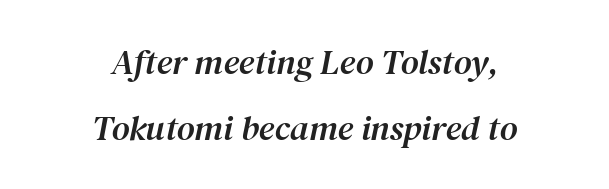
Q: Is the text italic (slanted)? A: Yes, it leans right by about 12 degrees.
Q: Is the typeface a serif or a sans-serif typeface? A: Serif.
Q: Is the text underlined? A: No.
Q: How is the paragraph aligned? A: Centered.
Q: Is the spacing between letters normal or unusually wide? A: Normal.
Q: Width (condensed, normal, or wide)? A: Normal.
Q: Stroke contrast? A: Medium.
Q: x-height? A: Medium.
Q: Monospaced? A: No.
